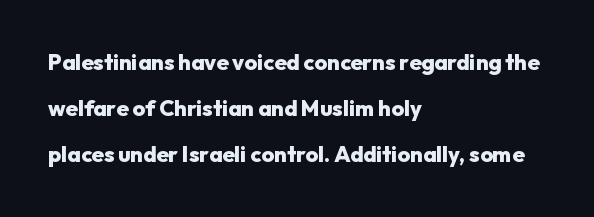
{"italic": "no", "bold": "yes", "underline": "no", "align": "left", "line_spacing": "loose", "line_spacing_ratio": 2.1, "letter_spacing": "normal", "letter_spacing_em": 0.0, "glyph_px": 22}
